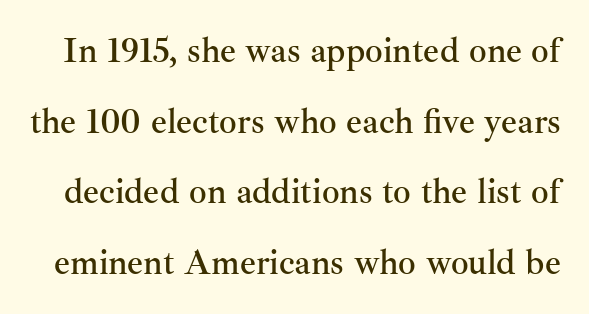
The image shows 35 px serif type, upright; set loose line spacing (2.02x), normal letter spacing, not underlined; medium stroke contrast and a small x-height.
